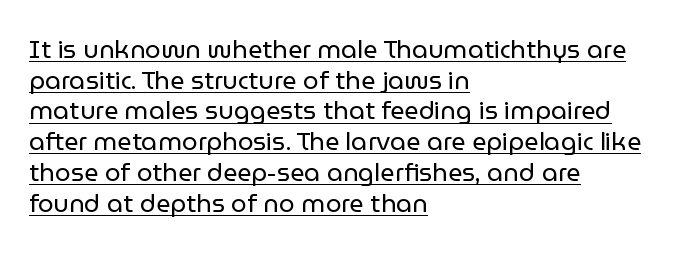
{"italic": "no", "bold": "no", "underline": "yes", "align": "left", "line_spacing_ratio": 1.23, "letter_spacing": "normal", "letter_spacing_em": 0.0, "glyph_px": 25}
